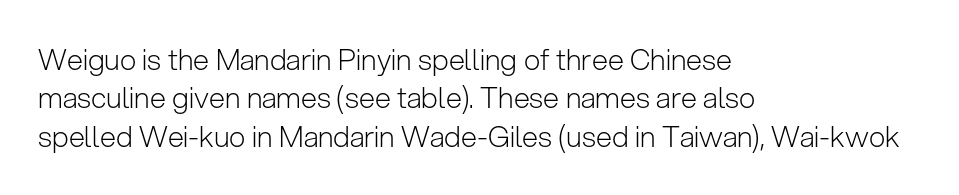
{"serif": "no", "italic": "no", "bold": "no", "weight": "light", "width": "normal", "stroke_contrast": "low", "x_height": "medium", "monospaced": "no", "underline": "no", "align": "left", "line_spacing": "normal", "line_spacing_ratio": 1.32, "letter_spacing": "normal", "letter_spacing_em": 0.0, "glyph_px": 29}
